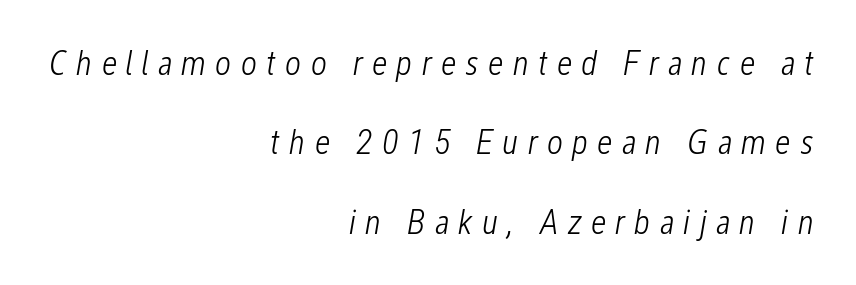
{"italic": "yes", "lean": "right", "slant_degrees": 12, "bold": "no", "weight": "light", "width": "condensed", "stroke_contrast": "low", "x_height": "medium", "monospaced": "no", "underline": "no", "align": "right", "line_spacing": "loose", "line_spacing_ratio": 2.27, "letter_spacing": "wide", "letter_spacing_em": 0.26, "glyph_px": 35}
